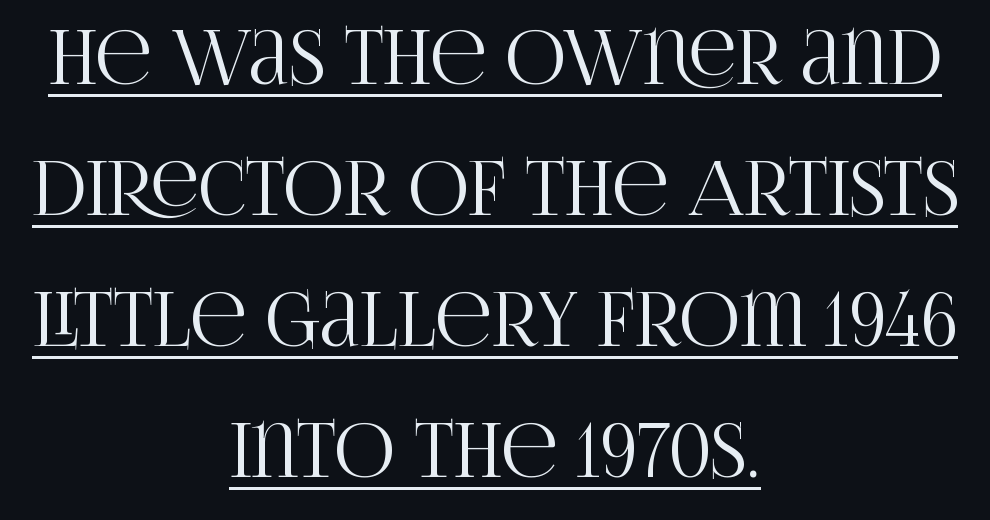
Each letter keeps its own natural width here, so spacing adapts to shape. This sample uses an upright cut, with every glyph sitting square on the baseline. The glyphs are accompanied by a horizontal stroke just below them. A centered setting, common on invitations and titles, is used for this passage. Is this a sans? No — the strokes have serifs.
